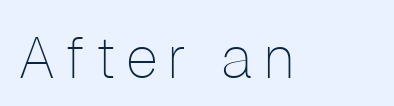
Heaviness? Minimal to ordinary, like unemphasized prose. This is the regular roman posture of the typeface. The string is rendered with underlining switched off. The passage shown is typed in a proportional face where columns would drift.
